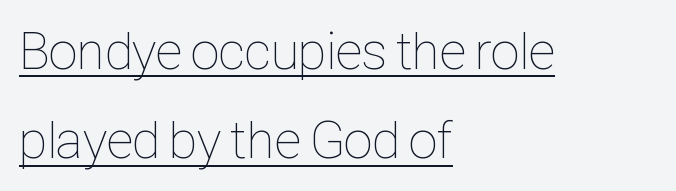
The image shows 53 px thin, condensed type, upright; set left-aligned, normal line spacing (1.68x), normal letter spacing, underlined; low stroke contrast and a medium x-height.
